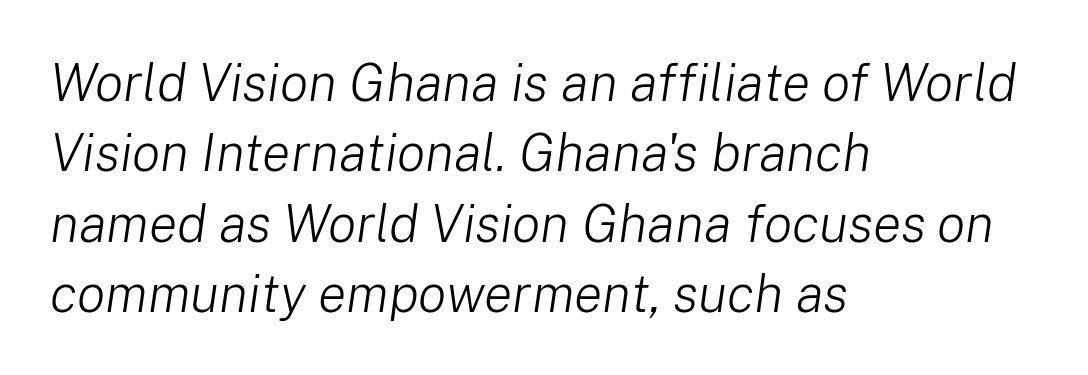
Q: Is the text bold? A: No.
Q: Is the text italic (slanted)? A: Yes, it leans right by about 8 degrees.
Q: Is the text underlined? A: No.
Q: How is the paragraph aligned? A: Left-aligned.
Q: Is the spacing between letters normal or unusually wide? A: Normal.
Q: Is the spacing between lines tight, normal or loose? A: Normal.
Q: Width (condensed, normal, or wide)? A: Normal.
Q: Stroke contrast? A: Low.
Q: x-height? A: Medium.
Q: Monospaced? A: No.
